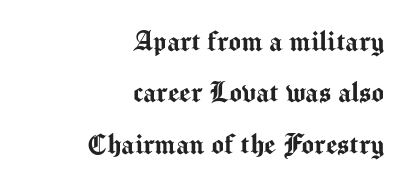
{"serif": "no", "italic": "no", "width": "normal", "stroke_contrast": "medium", "x_height": "medium", "monospaced": "no", "underline": "no", "align": "right", "line_spacing": "normal", "line_spacing_ratio": 1.56, "letter_spacing": "normal", "letter_spacing_em": 0.0, "glyph_px": 33}
